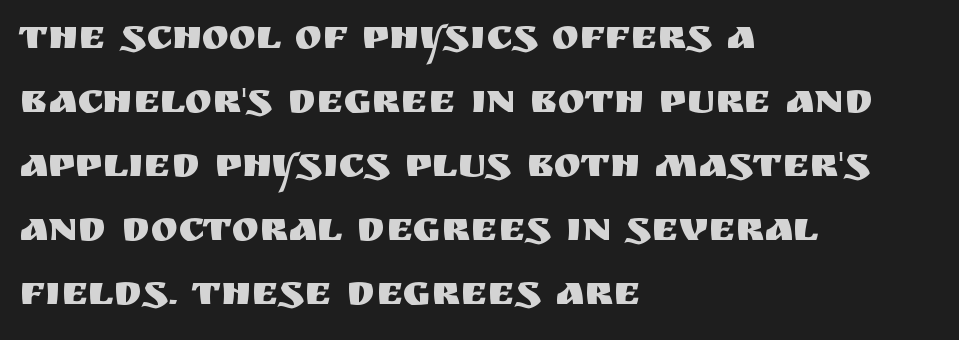
{"serif": "no", "italic": "no", "width": "normal", "stroke_contrast": "medium", "x_height": "large", "monospaced": "no", "underline": "no", "align": "left", "line_spacing": "normal", "line_spacing_ratio": 1.56, "letter_spacing": "normal", "letter_spacing_em": 0.0, "glyph_px": 41}
